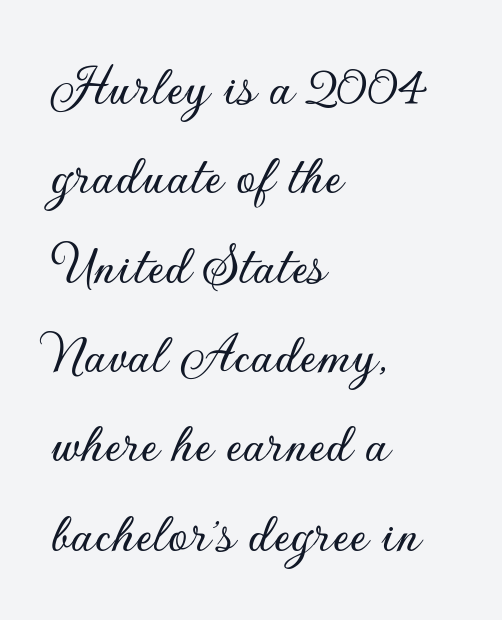
Type without underlining. Are there feet on the stems? There aren't — it's a sans. Successive baselines arrive at the customary interval. All the whitespace from short lines collects on the right.
